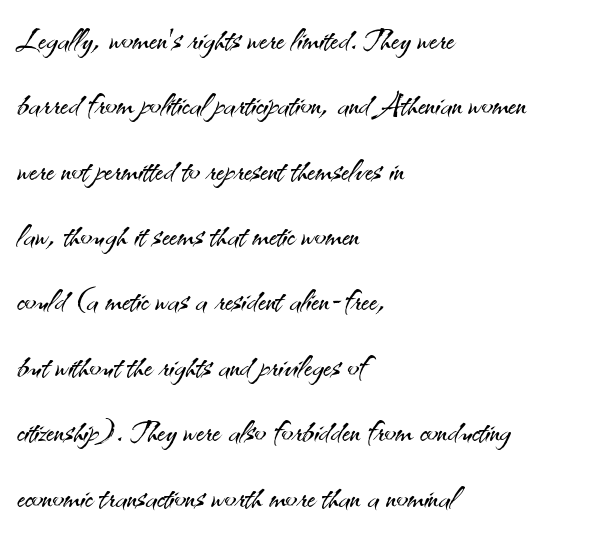
Q: Is the text bold? A: No.
Q: Is the text italic (slanted)? A: Yes.
Q: Is the typeface a serif or a sans-serif typeface? A: Sans-serif.
Q: Is the text underlined? A: No.
Q: How is the paragraph aligned? A: Left-aligned.
Q: Is the spacing between letters normal or unusually wide? A: Normal.
Q: Is the spacing between lines tight, normal or loose? A: Normal.
Q: Width (condensed, normal, or wide)? A: Normal.
Q: Stroke contrast? A: Medium.
Q: x-height? A: Small.
Q: Monospaced? A: No.
